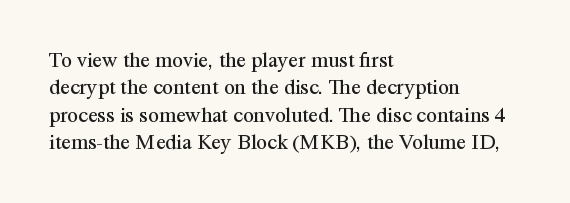
The image shows 22 px text type, upright; set left-aligned, line spacing 1.24x, normal letter spacing, not underlined.
